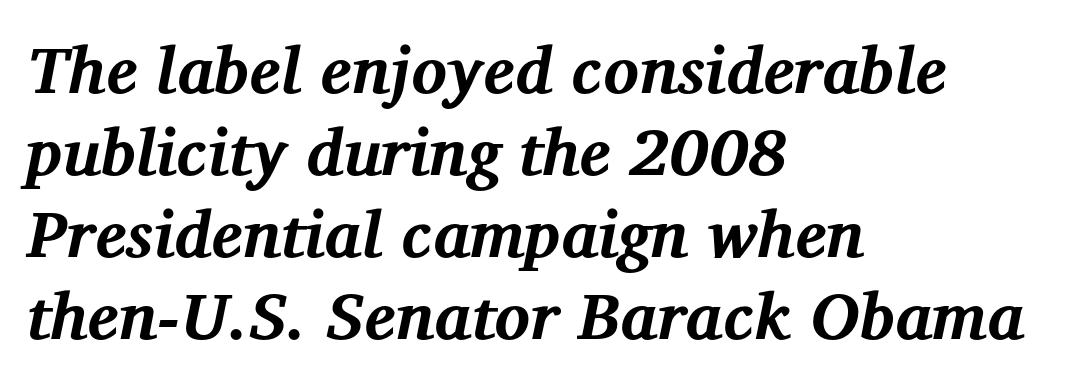
The image shows 66 px bold serif type, italic (leaning right); set left-aligned, line spacing 1.24x, normal letter spacing, not underlined; medium stroke contrast and a medium x-height.
